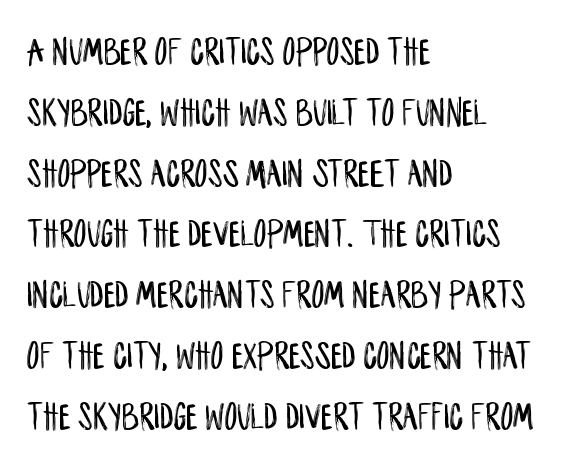
Q: Is the text italic (slanted)? A: No, it is upright.
Q: Is the typeface a serif or a sans-serif typeface? A: Sans-serif.
Q: Is the text underlined? A: No.
Q: How is the paragraph aligned? A: Left-aligned.
Q: Is the spacing between letters normal or unusually wide? A: Normal.
Q: Is the spacing between lines tight, normal or loose? A: Normal.
Q: Width (condensed, normal, or wide)? A: Condensed.
Q: Stroke contrast? A: Low.
Q: x-height? A: Large.
Q: Monospaced? A: No.
